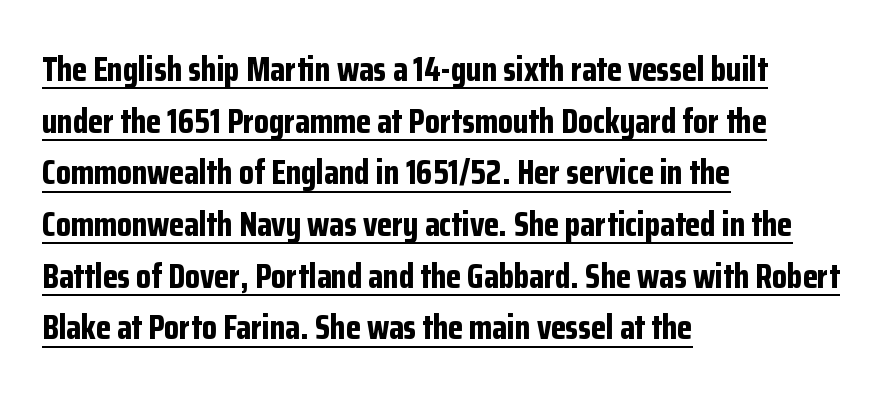
The image shows 34 px bold, condensed sans-serif type, upright; set left-aligned, normal line spacing (1.52x), normal letter spacing, underlined; low stroke contrast and a medium x-height.
